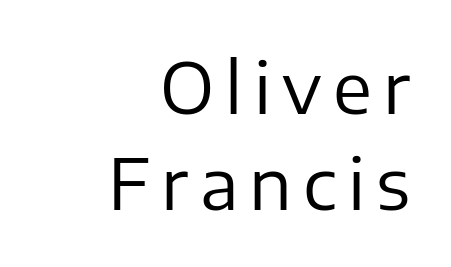
Q: Is the text bold? A: No.
Q: Is the text italic (slanted)? A: No, it is upright.
Q: Is the typeface a serif or a sans-serif typeface? A: Sans-serif.
Q: Is the text underlined? A: No.
Q: How is the paragraph aligned? A: Right-aligned.
Q: Is the spacing between lines tight, normal or loose? A: Normal.
Q: Width (condensed, normal, or wide)? A: Normal.
Q: Stroke contrast? A: Low.
Q: x-height? A: Medium.
Q: Monospaced? A: No.
